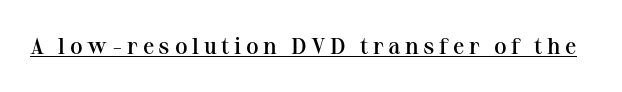
Q: Is the text bold? A: Semi-bold.
Q: Is the text italic (slanted)? A: No, it is upright.
Q: Is the text underlined? A: Yes.
Q: Is the spacing between letters normal or unusually wide? A: Unusually wide.
